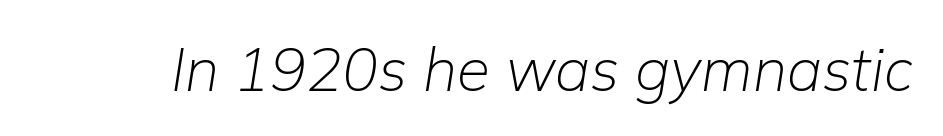
Character widths vary here, with narrow letters taking less room than wide ones. This rendering features lettering with no underline. Spacing between characters is what you'd get straight out of the box. This sample uses an oblique cut, with every glyph tilted off the vertical. The letterforms sit at book weight or below.
